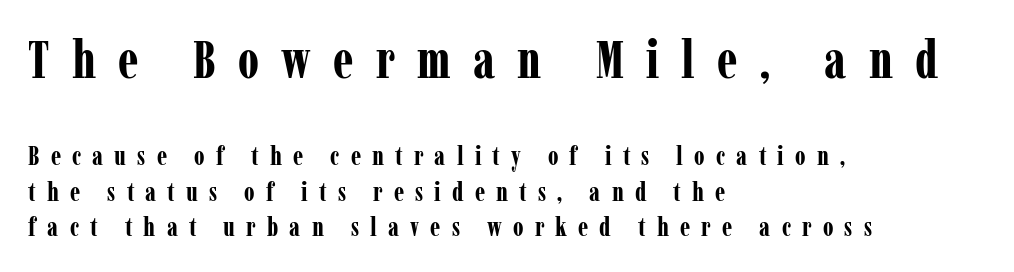
Words appear elongated and porous because spacing is wide. Observe the serifs anchoring each vertical stroke in this sample. Beneath every word, the page is bare. Bigger letters appear in the top chunk; the bottom chunk is reduced. Character widths vary here, with narrow letters taking less room than wide ones.
